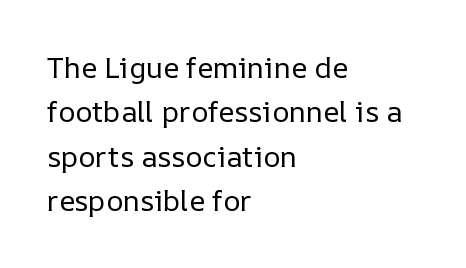
Q: Is the text bold? A: No.
Q: Is the text italic (slanted)? A: No, it is upright.
Q: Is the text underlined? A: No.
Q: How is the paragraph aligned? A: Left-aligned.
Q: Is the spacing between letters normal or unusually wide? A: Normal.
Q: Is the spacing between lines tight, normal or loose? A: Normal.
Q: Width (condensed, normal, or wide)? A: Normal.
Q: Stroke contrast? A: Low.
Q: x-height? A: Medium.
Q: Monospaced? A: No.
